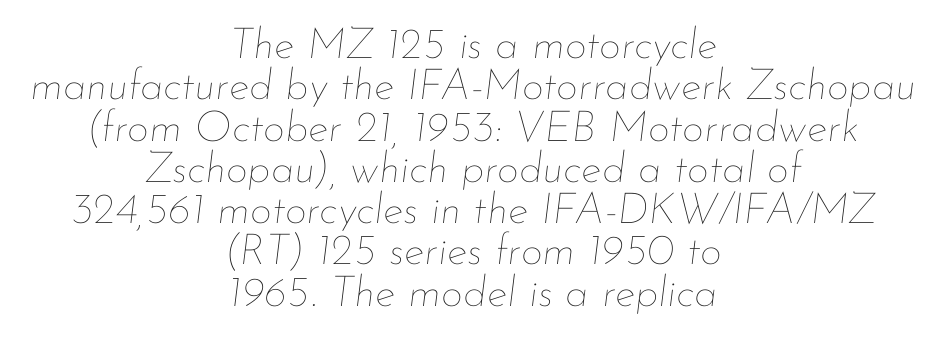
{"italic": "yes", "lean": "right", "slant_degrees": 7, "bold": "no", "weight": "thin", "width": "normal", "stroke_contrast": "low", "x_height": "small", "monospaced": "no", "underline": "no", "align": "center", "line_spacing": "tight", "line_spacing_ratio": 0.96, "letter_spacing": "normal", "letter_spacing_em": 0.0, "glyph_px": 43}
